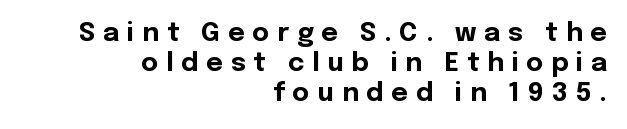
{"italic": "no", "bold": "yes", "underline": "no", "align": "right", "line_spacing_ratio": 1.16, "letter_spacing": "wide", "letter_spacing_em": 0.3, "glyph_px": 26}
